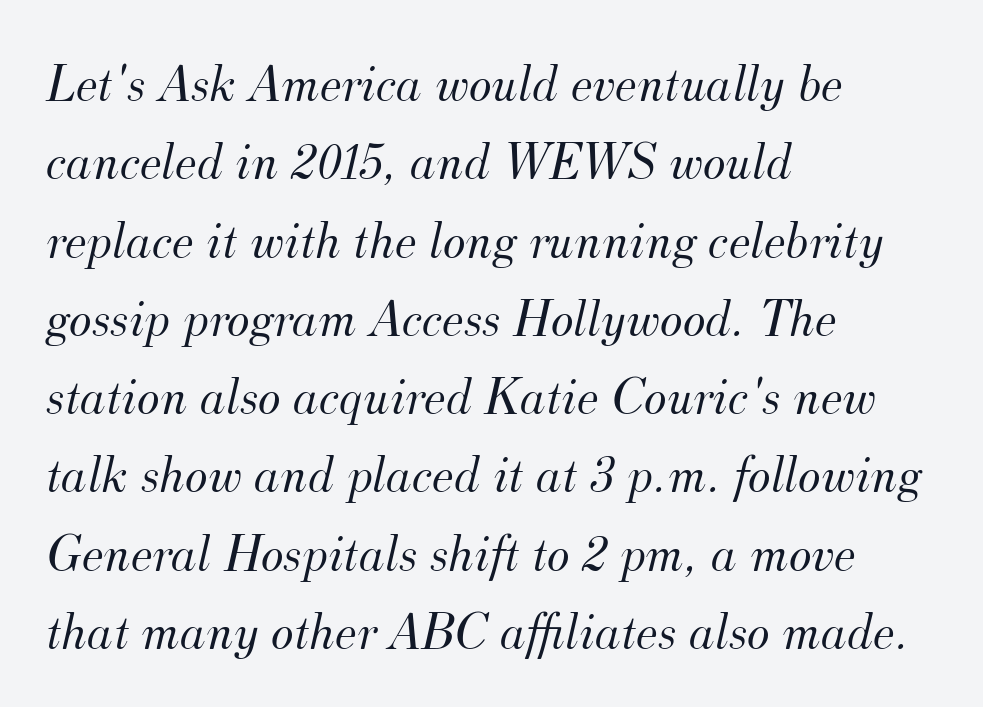
Regular leading. A light-to-regular cut is what we see here. Letters rest on an invisible, unmarked baseline. Emphasis-style slanted type is in use.
